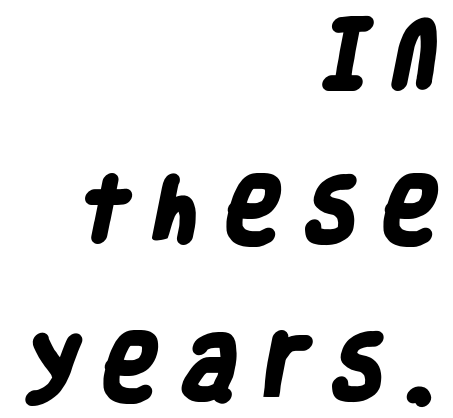
Q: Is the text bold? A: Yes.
Q: Is the typeface a serif or a sans-serif typeface? A: Sans-serif.
Q: Is the text underlined? A: No.
Q: How is the paragraph aligned? A: Right-aligned.
Q: Is the spacing between letters normal or unusually wide? A: Unusually wide.
Q: Is the spacing between lines tight, normal or loose? A: Loose.
Q: Width (condensed, normal, or wide)? A: Condensed.
Q: Stroke contrast? A: Low.
Q: x-height? A: Large.
Q: Monospaced? A: No.
